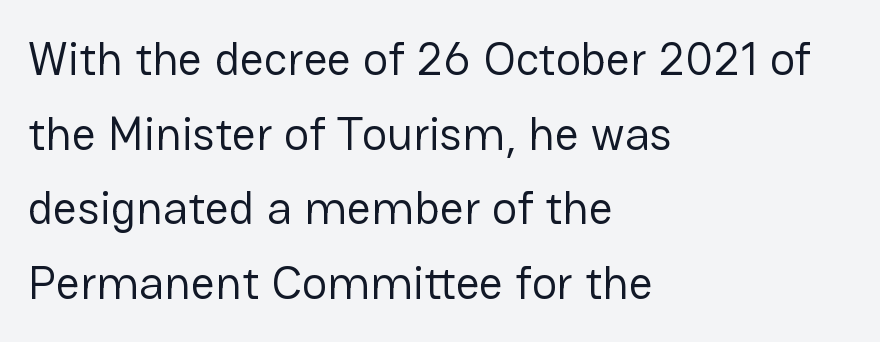
Q: Is the text bold? A: No.
Q: Is the text italic (slanted)? A: No, it is upright.
Q: Is the typeface a serif or a sans-serif typeface? A: Sans-serif.
Q: Is the text underlined? A: No.
Q: How is the paragraph aligned? A: Left-aligned.
Q: Is the spacing between letters normal or unusually wide? A: Normal.
Q: Is the spacing between lines tight, normal or loose? A: Normal.
Q: Width (condensed, normal, or wide)? A: Normal.
Q: Stroke contrast? A: Low.
Q: x-height? A: Medium.
Q: Monospaced? A: No.
